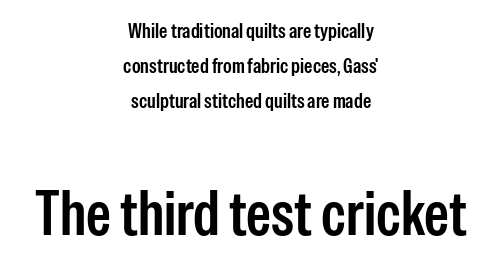
The passage shown has conventional tracking throughout. Proportional: the letters do not fall into vertical columns. You can tell from the bare stems that sans-serif type was used. Nope, not italic — everything's standing straight.
